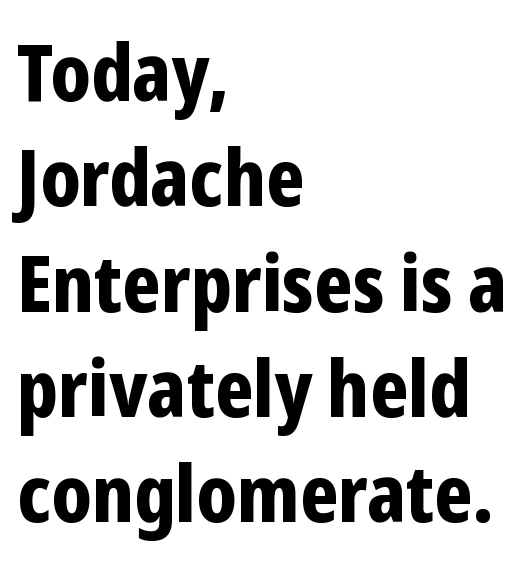
Q: Is the text bold? A: Yes.
Q: Is the text italic (slanted)? A: No, it is upright.
Q: Is the typeface a serif or a sans-serif typeface? A: Sans-serif.
Q: Is the text underlined? A: No.
Q: How is the paragraph aligned? A: Left-aligned.
Q: Is the spacing between letters normal or unusually wide? A: Normal.
Q: Is the spacing between lines tight, normal or loose? A: Normal.
Q: Width (condensed, normal, or wide)? A: Condensed.
Q: Stroke contrast? A: Low.
Q: x-height? A: Medium.
Q: Monospaced? A: No.
